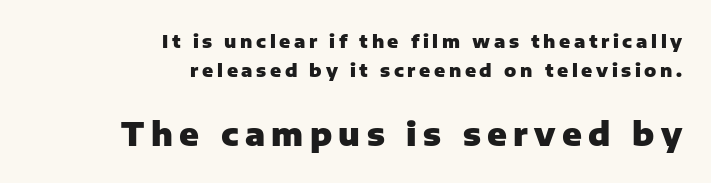
The image shows 32 px heavy sans-serif type, upright; set right-aligned, normal line spacing (1.62x), unusually wide letter spacing (+0.2 em), not underlined; the second (bottom) block is 1.78x larger; low stroke contrast and a medium x-height.
